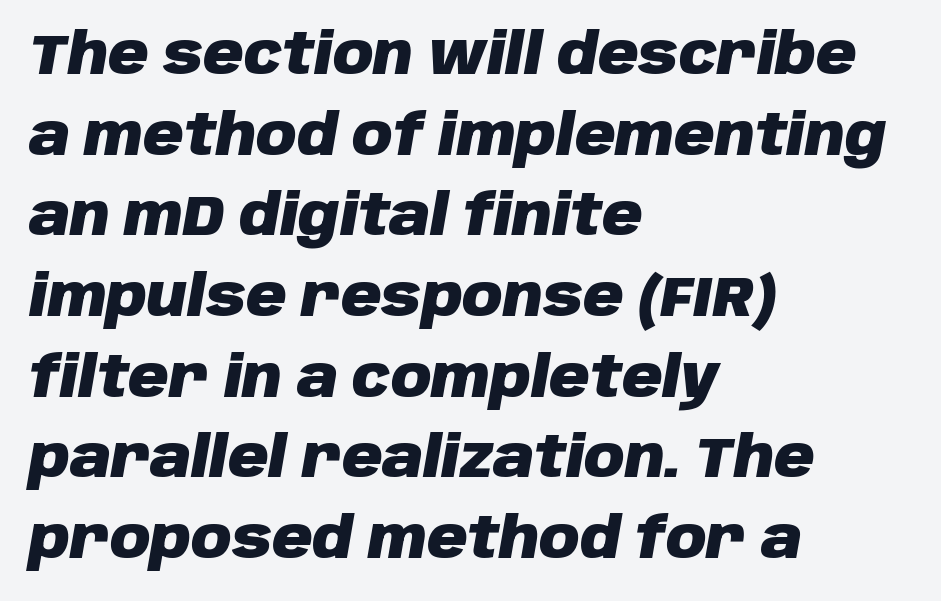
Q: Is the text bold? A: Yes.
Q: Is the text italic (slanted)? A: Yes, it leans right by about 10 degrees.
Q: Is the text underlined? A: No.
Q: How is the paragraph aligned? A: Left-aligned.
Q: Is the spacing between letters normal or unusually wide? A: Normal.
Q: Is the spacing between lines tight, normal or loose? A: Normal.
Q: Width (condensed, normal, or wide)? A: Normal.
Q: Stroke contrast? A: Low.
Q: x-height? A: Large.
Q: Monospaced? A: No.
